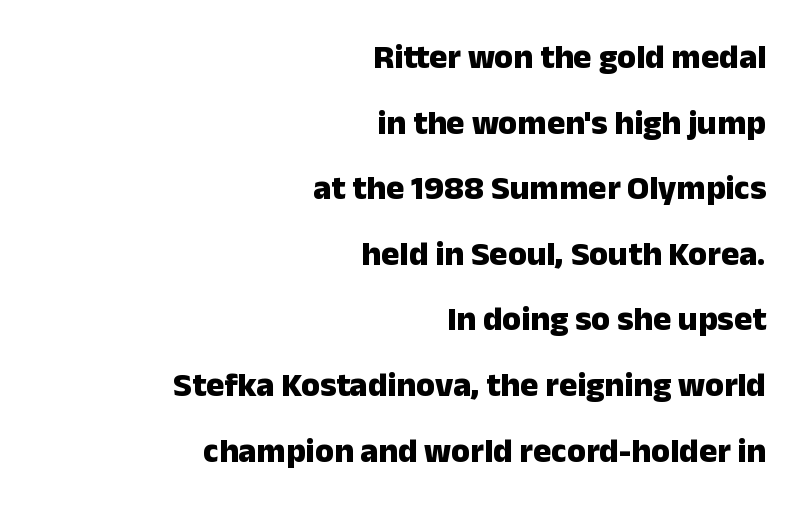
Unlike italic type, these characters show no tilt at all. No feet cap the strokes, marking this as sans-serif type. The text block is weighted toward the right margin, trailing off unevenly leftward. Plain, unruled lines of type.
